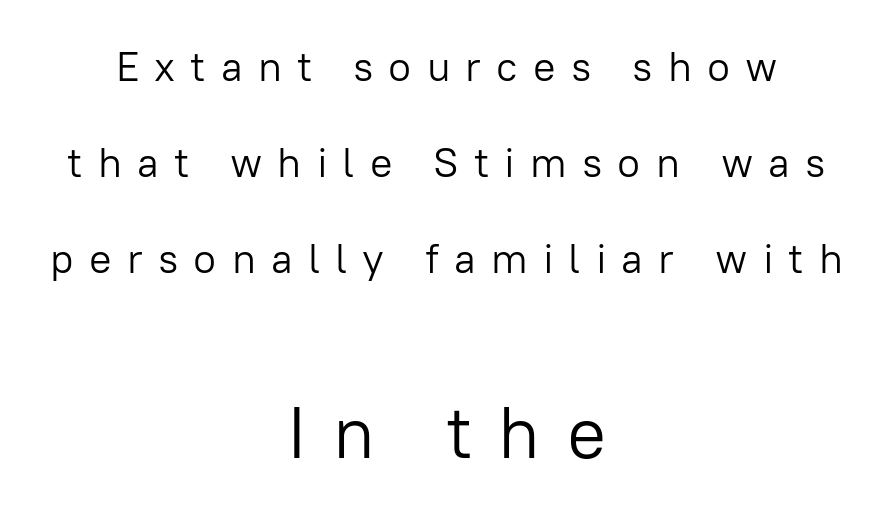
Q: Is the text bold? A: No.
Q: Is the text italic (slanted)? A: No, it is upright.
Q: Is the typeface a serif or a sans-serif typeface? A: Sans-serif.
Q: Is the text underlined? A: No.
Q: How is the paragraph aligned? A: Centered.
Q: Is the spacing between letters normal or unusually wide? A: Unusually wide.
Q: Is the spacing between lines tight, normal or loose? A: Loose.
Q: Which block of text is set in a larger size, the first (top) or the second (bottom)? A: The second (bottom) one.
Q: Width (condensed, normal, or wide)? A: Normal.
Q: Stroke contrast? A: Low.
Q: x-height? A: Medium.
Q: Monospaced? A: No.
